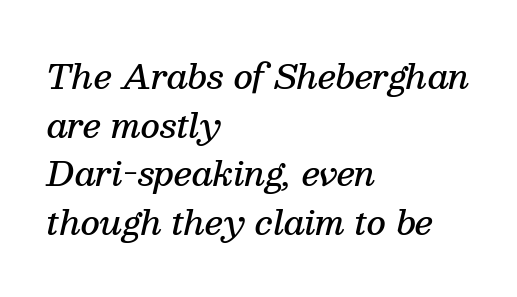
The image shows 33 px semibold serif type, italic (leaning right); set left-aligned, normal line spacing (1.47x), normal letter spacing, not underlined; medium stroke contrast and a medium x-height.
